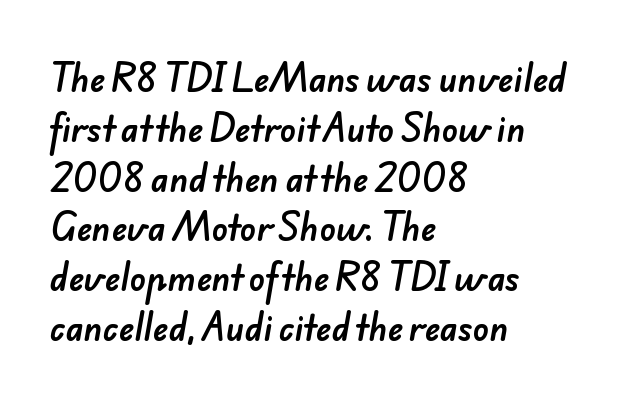
How would I describe the line gaps? Plain and ordinary. Line beginnings align vertically; line endings do not. Unmarked baselines from the first word to the last. The text was rendered using a sans face with plain stroke endings. Look at the tracking — it's just the regular setting, nothing added. Spacing verdict: proportional, widths tailored to each character.
